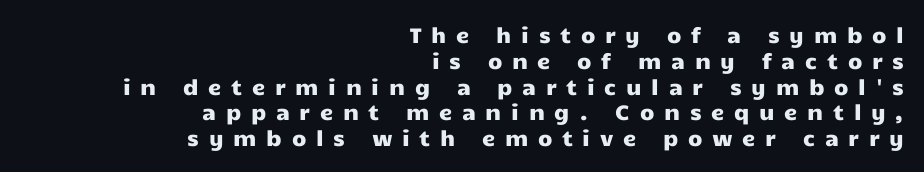
{"italic": "no", "underline": "no", "align": "right", "line_spacing_ratio": 1.23, "letter_spacing": "wide", "letter_spacing_em": 0.46, "glyph_px": 21}
